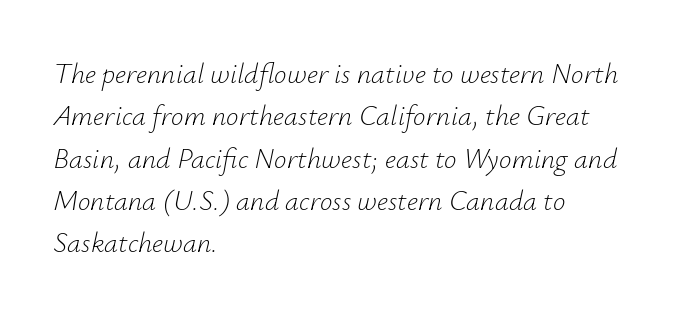
Just letters on the line, the space beneath them empty. Varying glyph widths throughout — classic text-font behaviour. This sample keeps an unexceptional amount of space between lines. Caption: standard tracking, unaltered. This reads as an unemphasized weight, regular at the heaviest. Visually the block forms a straight wall on the left and a jagged coastline on the right.
